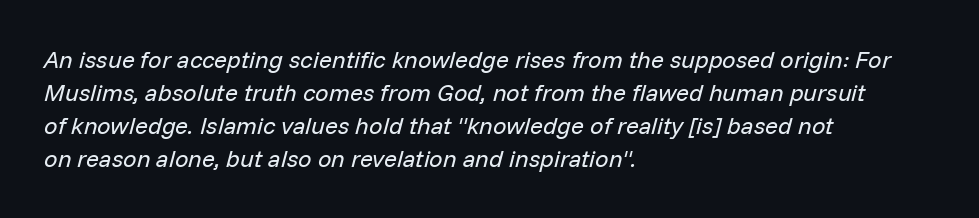
The image shows 24 px text type, italic (leaning right); set left-aligned, normal line spacing (1.38x), normal letter spacing, not underlined.
